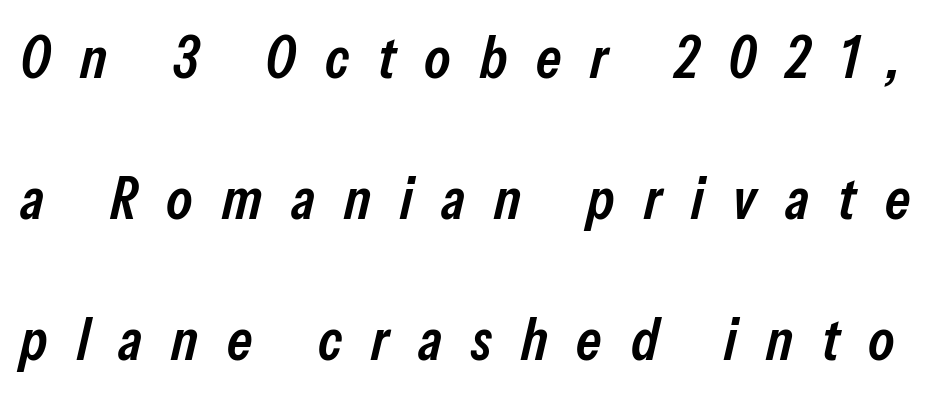
{"italic": "yes", "lean": "right", "slant_degrees": 13, "bold": "semi", "weight": "semibold", "width": "condensed", "stroke_contrast": "low", "x_height": "medium", "monospaced": "no", "underline": "no", "line_spacing": "loose", "line_spacing_ratio": 2.39, "letter_spacing": "wide", "letter_spacing_em": 0.49, "glyph_px": 59}
